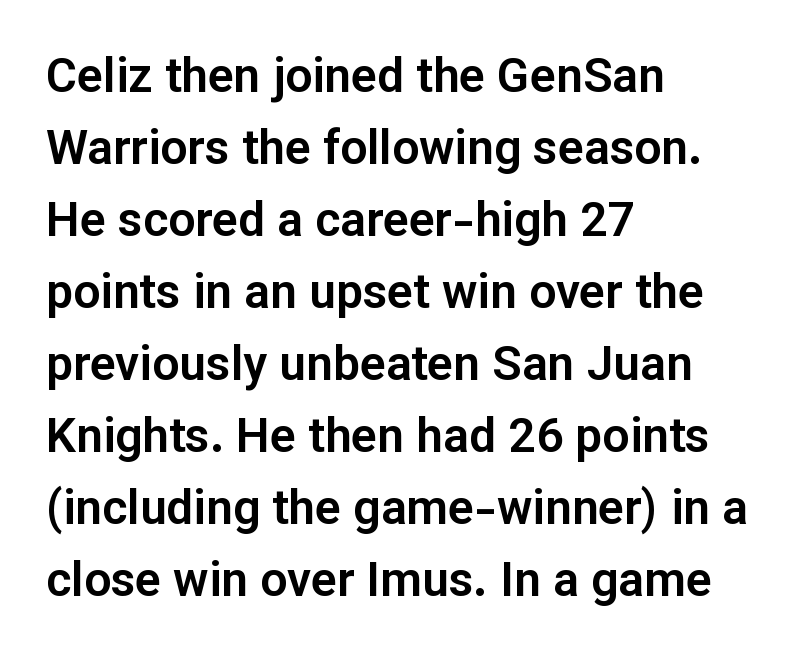
The image shows 48 px sans-serif type, upright; set left-aligned, normal line spacing (1.5x), normal letter spacing, not underlined; low stroke contrast and a medium x-height.
